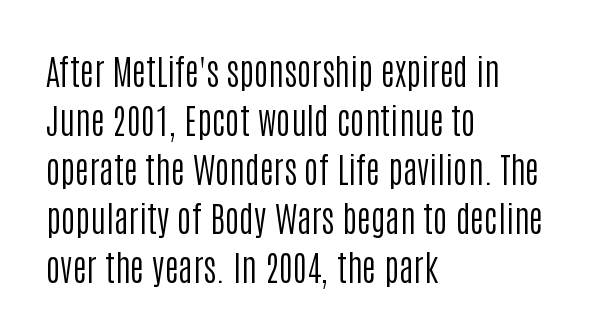
The image shows 35 px regular-weight, condensed sans-serif type, upright; set left-aligned, normal line spacing (1.4x), normal letter spacing, not underlined; low stroke contrast and a large x-height.
